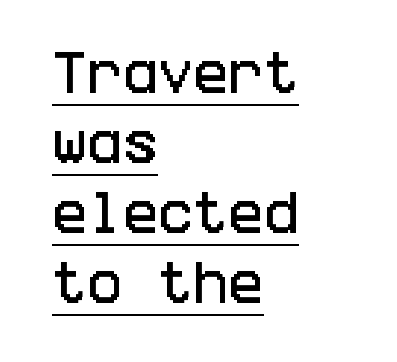
Notice how a bar underscores the lettering throughout. This rendering employs a face without finishing strokes, i.e., a sans-serif. If you drew a ruler down the left edge, every line would touch it. The type sits square on the baseline with zero lean. Quick note: interline space is typical.
